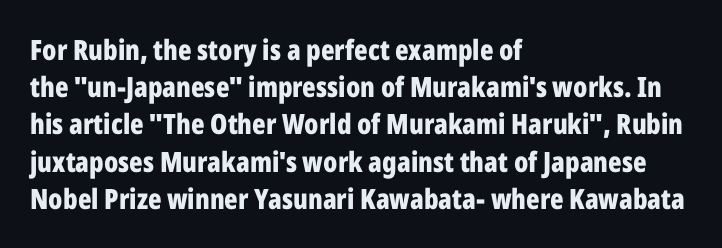
{"serif": "no", "italic": "no", "bold": "yes", "weight": "bold", "width": "condensed", "stroke_contrast": "low", "x_height": "medium", "monospaced": "no", "underline": "no", "align": "left", "line_spacing": "normal", "line_spacing_ratio": 1.33, "letter_spacing": "normal", "letter_spacing_em": 0.0, "glyph_px": 28}
